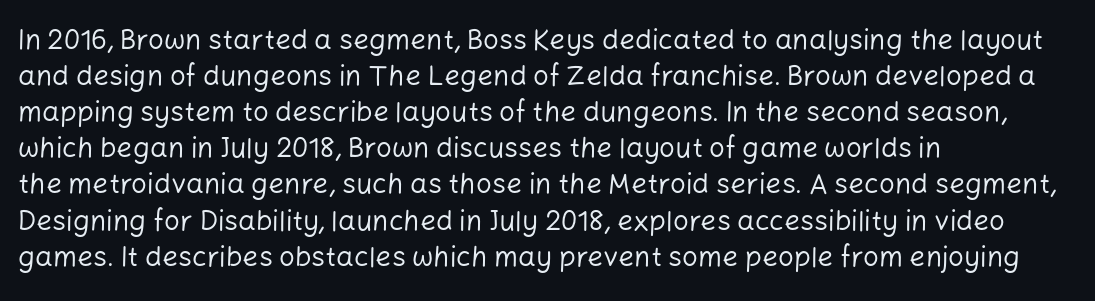
Proportional: the letters do not fall into vertical columns. Observe the ordinary spacing: letters are neighbours, not strangers. These lines sit exactly where default settings would place them. Line starts are locked; line ends wander. You can tell from the bare stems that sans-serif type was used.
